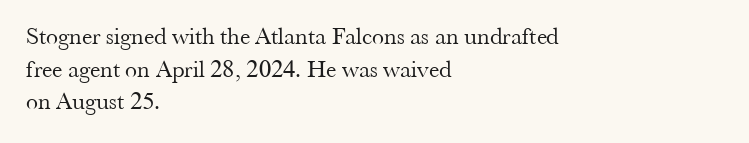
The image shows 24 px text type, upright; set left-aligned, normal line spacing (1.36x), normal letter spacing, not underlined.
